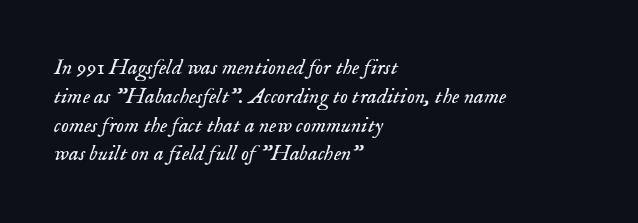
{"italic": "yes", "lean": "right", "slant_degrees": 18, "bold": "no", "underline": "no", "align": "left", "line_spacing": "normal", "line_spacing_ratio": 1.31, "letter_spacing": "normal", "letter_spacing_em": 0.0, "glyph_px": 22}
